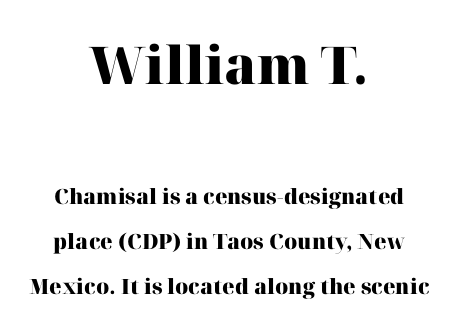
{"serif": "yes", "italic": "no", "bold": "yes", "weight": "heavy", "width": "normal", "stroke_contrast": "high", "x_height": "medium", "monospaced": "no", "underline": "no", "align": "center", "line_spacing": "loose", "line_spacing_ratio": 2.14, "letter_spacing": "normal", "letter_spacing_em": 0.0, "larger_block": "first", "size_ratio": 2.48, "glyph_px": 52}
